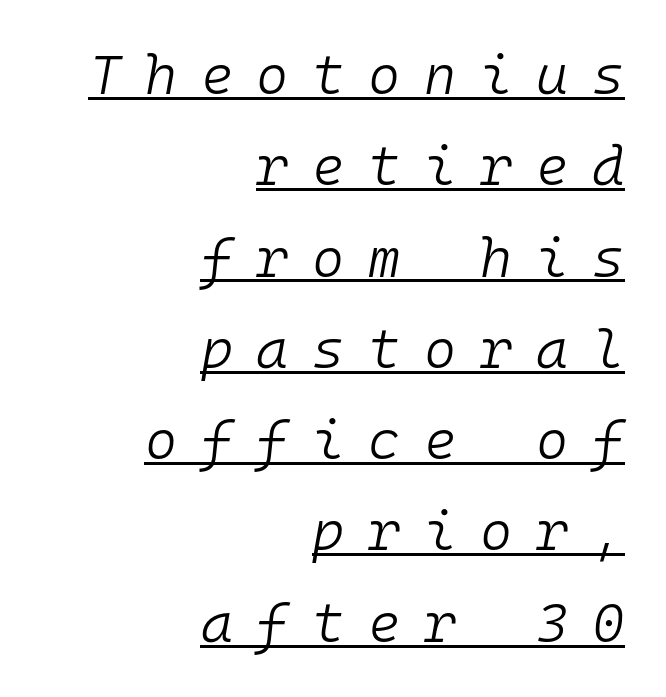
The image shows 55 px light type, italic (leaning right), monospaced; set right-aligned, normal line spacing (1.66x), unusually wide letter spacing (+0.43 em), underlined; low stroke contrast and a medium x-height.
